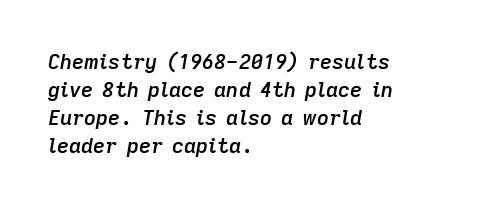
Whoever set this chose a conventional vertical rhythm. The whole block is typeset with a tilt. Spacing between characters is what you'd get straight out of the box. Is the block centered? No — it sits flush against the left margin. Its strokes are somewhat broadened, the hallmark of semibold type. Any mark beneath the type? The region is blank.
